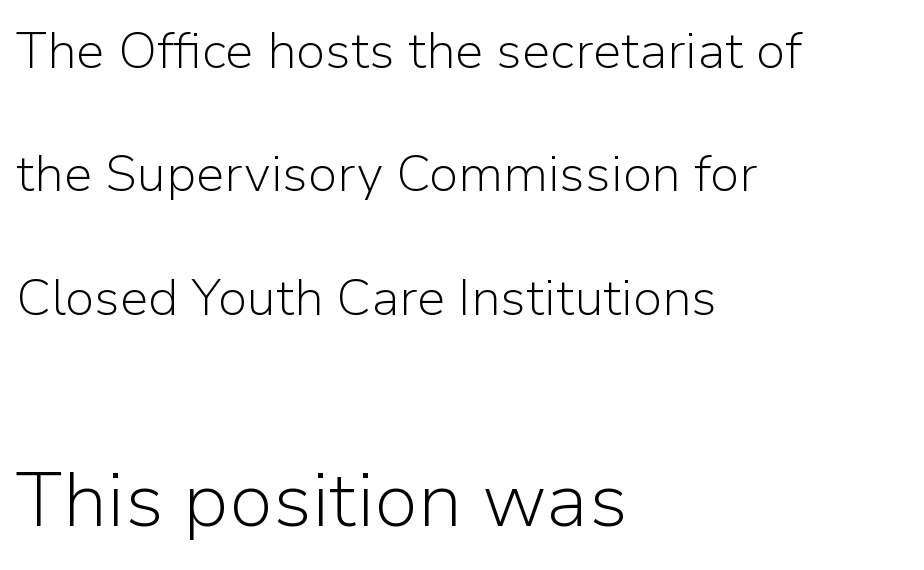
Q: Is the text bold? A: No.
Q: Is the text italic (slanted)? A: No, it is upright.
Q: Is the typeface a serif or a sans-serif typeface? A: Sans-serif.
Q: Is the text underlined? A: No.
Q: How is the paragraph aligned? A: Left-aligned.
Q: Is the spacing between letters normal or unusually wide? A: Normal.
Q: Is the spacing between lines tight, normal or loose? A: Loose.
Q: Which block of text is set in a larger size, the first (top) or the second (bottom)? A: The second (bottom) one.
Q: Width (condensed, normal, or wide)? A: Normal.
Q: Stroke contrast? A: Low.
Q: x-height? A: Medium.
Q: Monospaced? A: No.
